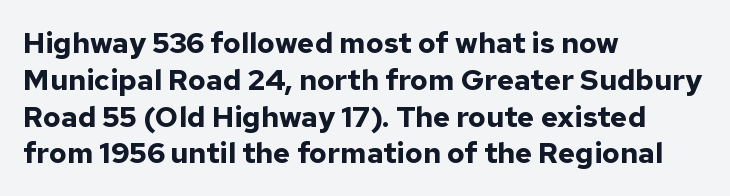
Q: Is the text bold? A: Yes.
Q: Is the text italic (slanted)? A: No, it is upright.
Q: Is the typeface a serif or a sans-serif typeface? A: Sans-serif.
Q: Is the text underlined? A: No.
Q: How is the paragraph aligned? A: Left-aligned.
Q: Is the spacing between letters normal or unusually wide? A: Normal.
Q: Is the spacing between lines tight, normal or loose? A: Normal.
Q: Width (condensed, normal, or wide)? A: Normal.
Q: Stroke contrast? A: Low.
Q: x-height? A: Medium.
Q: Monospaced? A: No.
